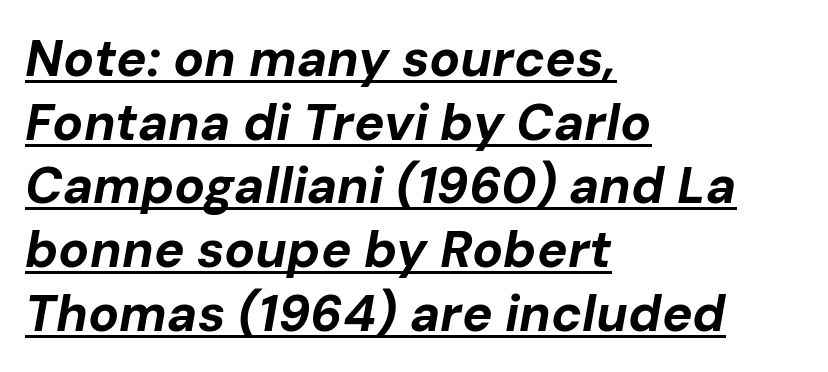
Observe the lean: these are italic letterforms. Looks like someone drew a line under every word here. Note the varied advance widths — an 'i' is clearly narrower than an 'm'. The passage shown stacks its lines at a standard gap. Emphasis by weight is at full strength: bold.
